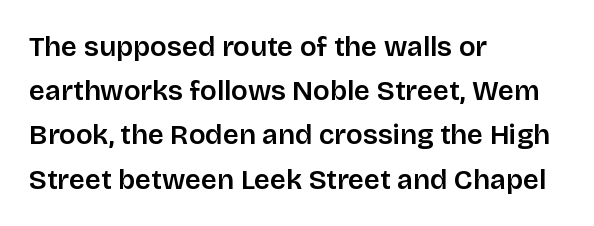
The image shows 28 px semibold sans-serif type, upright; set left-aligned, normal line spacing (1.58x), normal letter spacing, not underlined; low stroke contrast and a large x-height.
